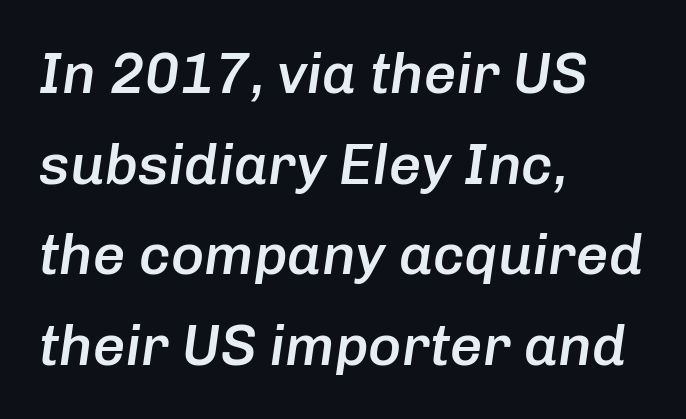
Q: Is the text bold? A: Semi-bold.
Q: Is the text italic (slanted)? A: Yes, it leans right by about 8 degrees.
Q: Is the text underlined? A: No.
Q: How is the paragraph aligned? A: Left-aligned.
Q: Is the spacing between letters normal or unusually wide? A: Normal.
Q: Is the spacing between lines tight, normal or loose? A: Normal.
Q: Width (condensed, normal, or wide)? A: Normal.
Q: Stroke contrast? A: Low.
Q: x-height? A: Medium.
Q: Monospaced? A: No.
